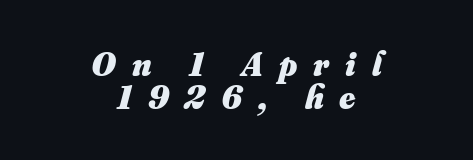
{"bold": "yes", "weight": "heavy", "width": "normal", "stroke_contrast": "medium", "x_height": "small", "monospaced": "no", "underline": "no", "align": "center", "line_spacing": "tight", "line_spacing_ratio": 0.97, "letter_spacing": "wide", "letter_spacing_em": 0.47, "glyph_px": 34}
